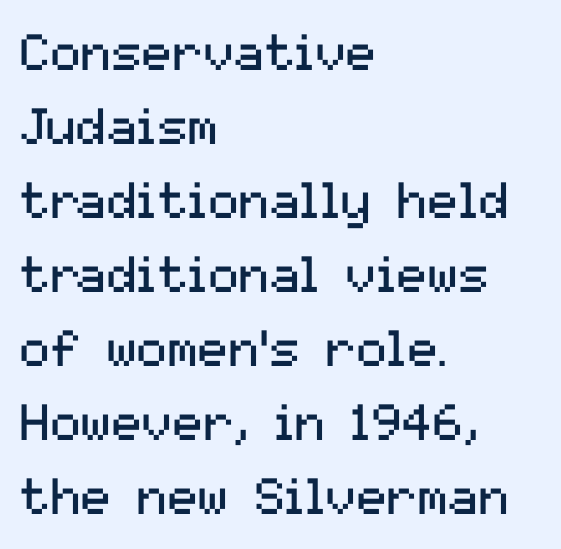
Q: Is the text bold? A: No.
Q: Is the text italic (slanted)? A: No, it is upright.
Q: Is the typeface a serif or a sans-serif typeface? A: Sans-serif.
Q: Is the text underlined? A: No.
Q: How is the paragraph aligned? A: Left-aligned.
Q: Is the spacing between letters normal or unusually wide? A: Normal.
Q: Is the spacing between lines tight, normal or loose? A: Normal.
Q: Width (condensed, normal, or wide)? A: Normal.
Q: Stroke contrast? A: Medium.
Q: x-height? A: Medium.
Q: Monospaced? A: No.
